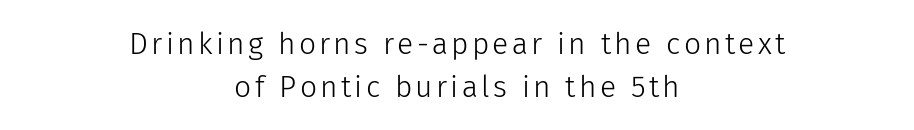
The image shows 30 px light sans-serif type, upright; set centered, normal line spacing (1.43x), not underlined; low stroke contrast and a medium x-height.
